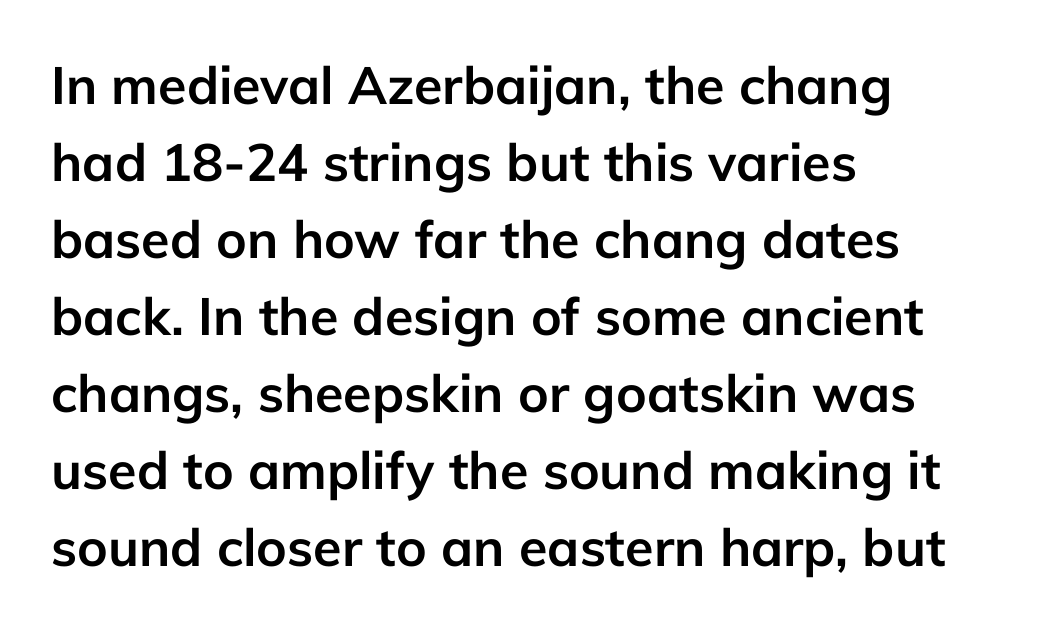
The image shows 52 px semibold sans-serif type, upright; set left-aligned, normal line spacing (1.48x), normal letter spacing, not underlined; low stroke contrast and a medium x-height.
